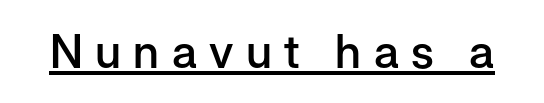
{"serif": "no", "italic": "no", "bold": "semi", "weight": "semibold", "width": "normal", "stroke_contrast": "low", "x_height": "medium", "monospaced": "no", "underline": "yes", "letter_spacing": "wide", "letter_spacing_em": 0.27, "glyph_px": 46}
